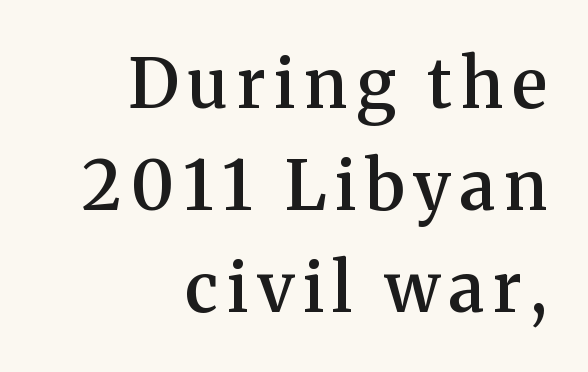
Q: Is the text bold? A: Semi-bold.
Q: Is the text italic (slanted)? A: No, it is upright.
Q: Is the typeface a serif or a sans-serif typeface? A: Serif.
Q: Is the text underlined? A: No.
Q: How is the paragraph aligned? A: Right-aligned.
Q: Is the spacing between lines tight, normal or loose? A: Normal.
Q: Width (condensed, normal, or wide)? A: Normal.
Q: Stroke contrast? A: Medium.
Q: x-height? A: Medium.
Q: Monospaced? A: No.
